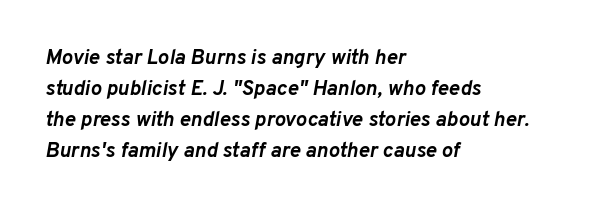
The image shows 21 px bold type, italic (leaning right); set left-aligned, normal line spacing (1.48x), normal letter spacing, not underlined.
